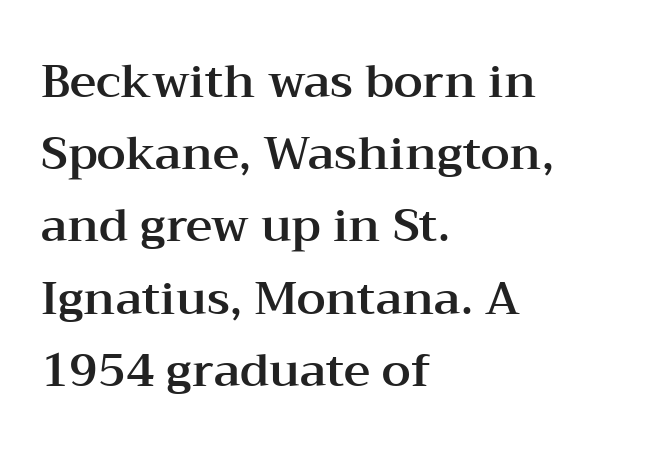
Summary of vertical rhythm: regular, with standard interline spacing. The face used here is seriffed, in the tradition of book romans. The paragraph has a hard left edge and a soft right edge. Check the space under the baseline: it is left empty. Is the letter spacing exaggerated? No — it looks like the ordinary default. Rendered with straight, roman letterforms.
